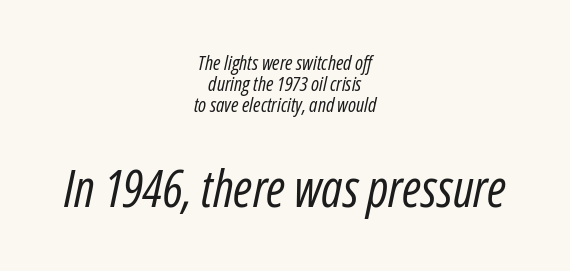
Words appear dense and cohesive because spacing is normal. Note the varied advance widths — an 'i' is clearly narrower than an 'm'. Vertical spacing — tight. In this sample the second text group is rendered at the bigger scale. Rule under the text: the space is simply empty. There's an unmistakable incline to the writing here.
